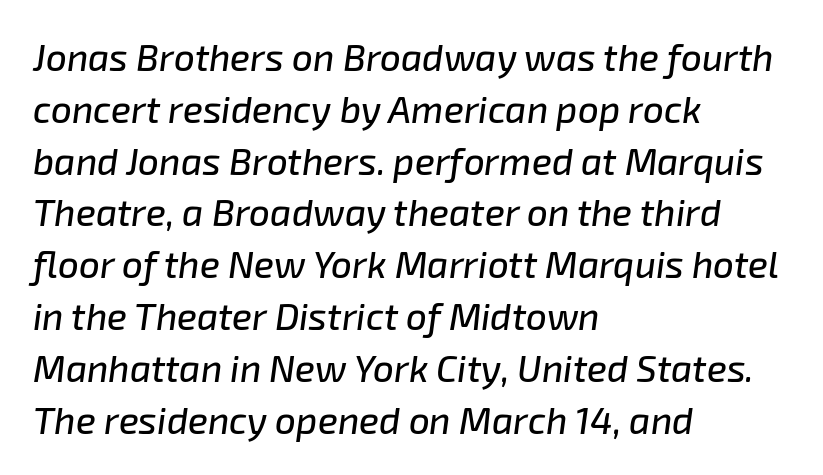
The image shows 37 px text type, italic (leaning right); set left-aligned, normal line spacing (1.4x), normal letter spacing, not underlined; low stroke contrast and a medium x-height.
